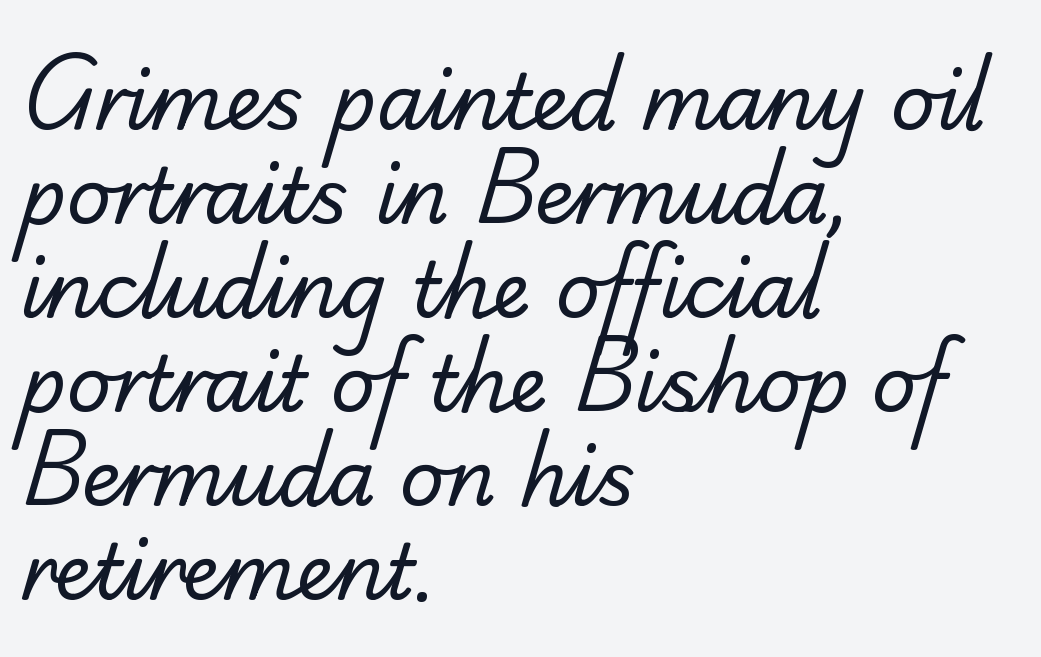
{"serif": "yes", "bold": "no", "weight": "regular", "width": "normal", "stroke_contrast": "low", "x_height": "small", "monospaced": "no", "underline": "no", "align": "left", "line_spacing_ratio": 1.22, "letter_spacing": "normal", "letter_spacing_em": 0.0, "glyph_px": 77}
